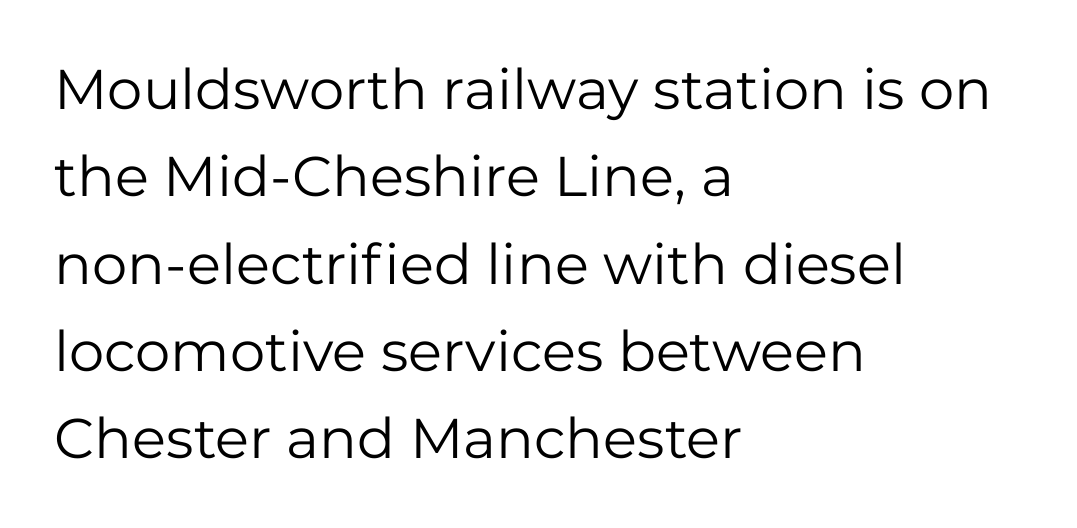
Q: Is the text bold? A: No.
Q: Is the text italic (slanted)? A: No, it is upright.
Q: Is the typeface a serif or a sans-serif typeface? A: Sans-serif.
Q: Is the text underlined? A: No.
Q: How is the paragraph aligned? A: Left-aligned.
Q: Is the spacing between letters normal or unusually wide? A: Normal.
Q: Is the spacing between lines tight, normal or loose? A: Normal.
Q: Width (condensed, normal, or wide)? A: Normal.
Q: Stroke contrast? A: Low.
Q: x-height? A: Medium.
Q: Monospaced? A: No.
